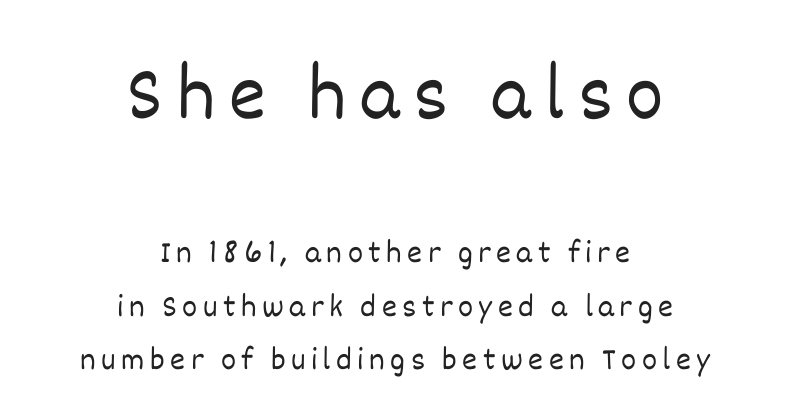
Do the characters align in a grid? No, the font is proportional. Rule under the text: the space is simply empty. If you drew a line through each stem, it would be perfectly vertical. Is the stroke heavy? The answer is a plain regular-or-lighter. Larger block? The one above; the one below is distinctly smaller. These lines sit exactly where default settings would place them.
